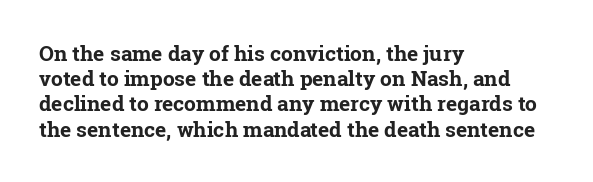
The image shows 21 px bold type, upright; set left-aligned, line spacing 1.2x, normal letter spacing, not underlined.
